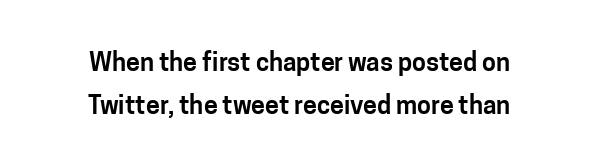
The image shows 25 px text type, upright; set centered, line spacing 1.71x, normal letter spacing, not underlined.
